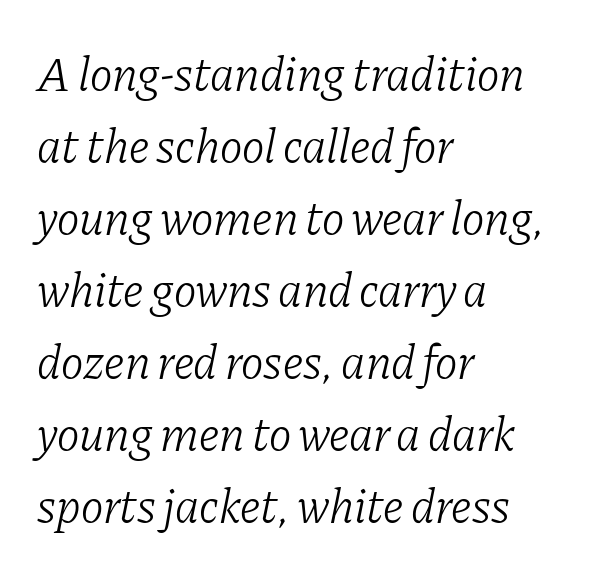
Compared with a centered layout, this one pins lines to the left instead. Nothing unusual about the tracking: characters are spaced as the font intends. Note: serifs present on the glyphs. The rendering uses a moderate line-height, typical for paragraphs.
